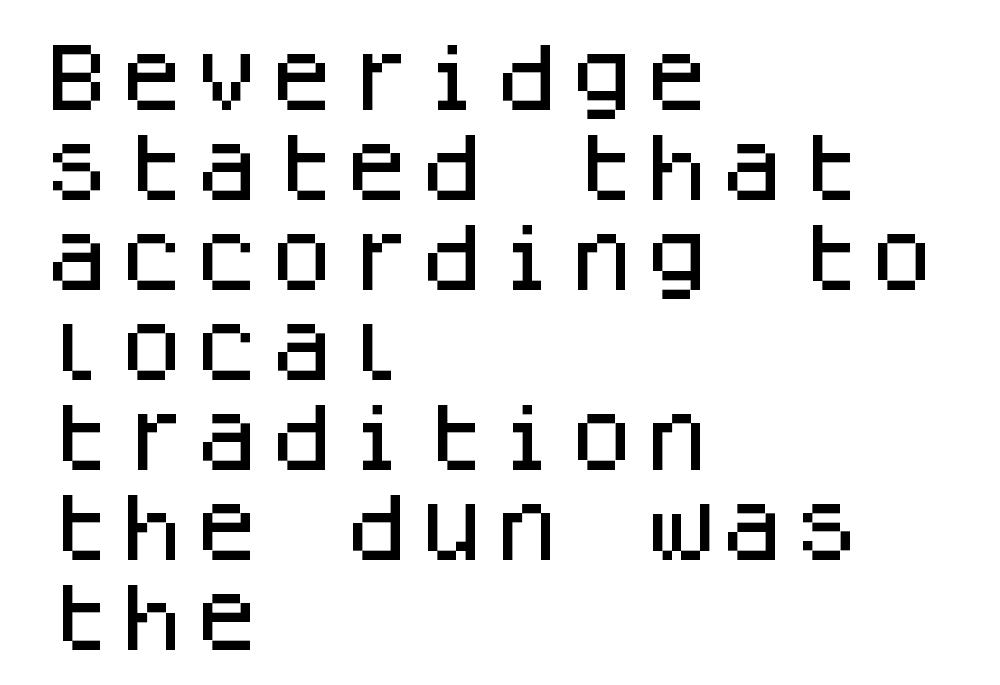
The image shows 75 px sans-serif type, upright, monospaced; set left-aligned, line spacing 1.2x, normal letter spacing, not underlined; low stroke contrast and a large x-height.
